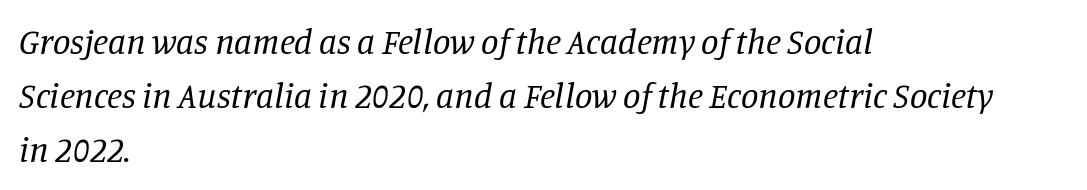
Slant detected: the letters are inclined. The font sits on the lighter half of the weight spectrum, regular included. Each row of text sits above clean, open space. Students, observe: this is what conventionally led text looks like. Type style note: has serifs. Observe the ordinary spacing: letters are neighbours, not strangers.
